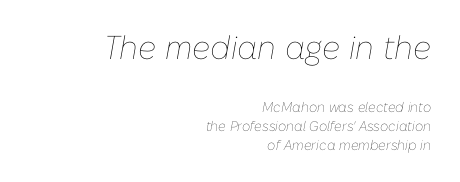
{"italic": "yes", "lean": "right", "slant_degrees": 10, "bold": "no", "weight": "thin", "width": "normal", "stroke_contrast": "low", "x_height": "medium", "monospaced": "no", "underline": "no", "align": "right", "line_spacing": "normal", "line_spacing_ratio": 1.33, "letter_spacing": "normal", "letter_spacing_em": 0.0, "larger_block": "first", "size_ratio": 2.36, "glyph_px": 33}
